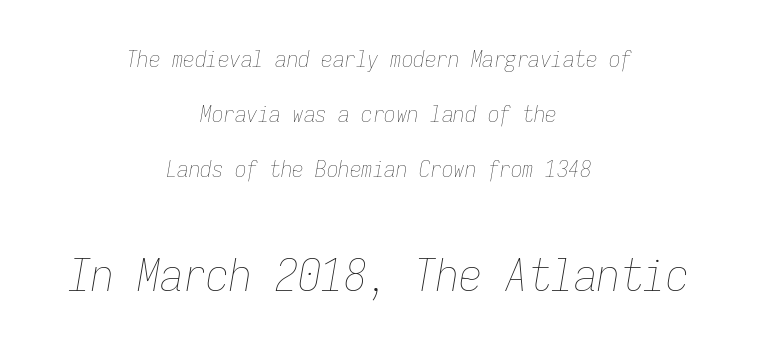
The image shows 46 px thin, condensed type, italic (leaning right), monospaced; set centered, loose line spacing (2.39x), normal letter spacing, not underlined; the second (bottom) block is 2.0x larger; low stroke contrast and a medium x-height.
